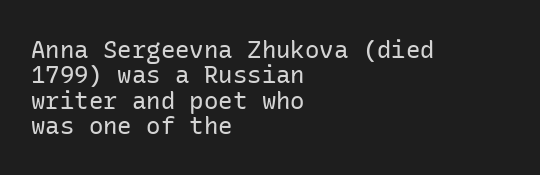
Q: Is the text bold? A: No.
Q: Is the text italic (slanted)? A: No, it is upright.
Q: Is the text underlined? A: No.
Q: How is the paragraph aligned? A: Left-aligned.
Q: Is the spacing between letters normal or unusually wide? A: Normal.
Q: Is the spacing between lines tight, normal or loose? A: Tight.
